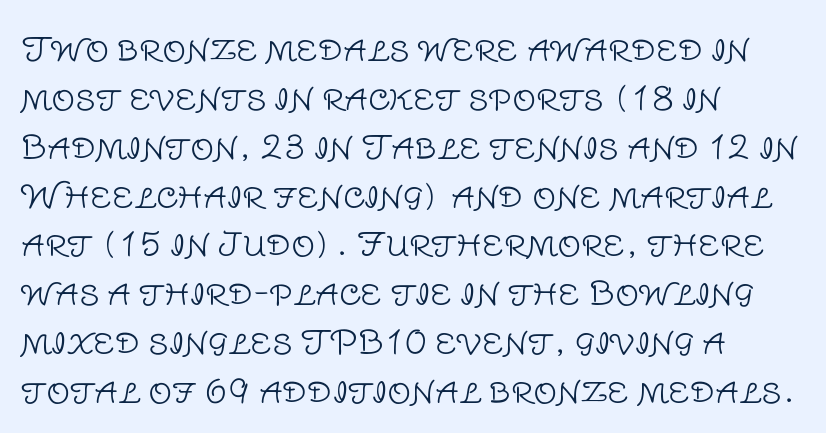
In CSS terms this would be text-align: left. Does extra space separate the letters? No, they use regular spacing. Unmarked baselines from the first word to the last. Letters have the restrained weight of plain body copy at most. Horizontal bands of white between lines are of average thickness. Do the characters align in a grid? No, the font is proportional.
